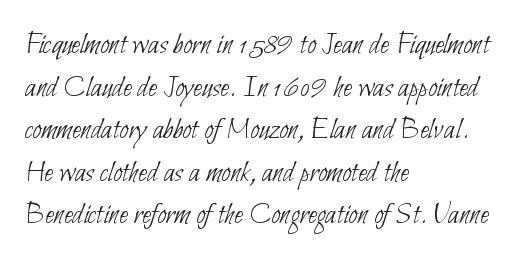
{"serif": "no", "bold": "no", "weight": "thin", "width": "condensed", "stroke_contrast": "low", "x_height": "small", "monospaced": "no", "underline": "no", "align": "left", "line_spacing": "normal", "line_spacing_ratio": 1.33, "letter_spacing": "normal", "letter_spacing_em": 0.0, "glyph_px": 32}
